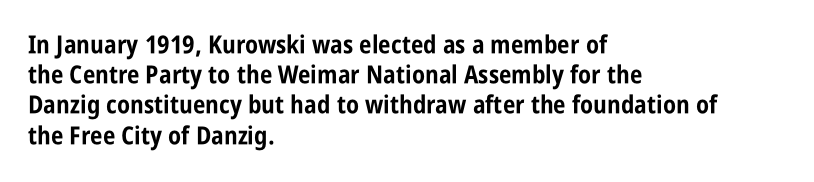
The passage shown is emphatically bold. The space directly below the letters is spotless. Tracking here is standard; glyphs follow each other at the usual distance. Where is the straight margin? On the left.
